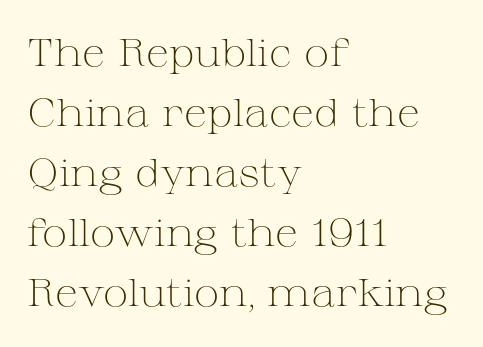
{"serif": "yes", "italic": "no", "bold": "no", "weight": "light", "width": "wide", "stroke_contrast": "medium", "x_height": "medium", "monospaced": "no", "underline": "no", "align": "left", "line_spacing": "normal", "line_spacing_ratio": 1.58, "letter_spacing": "normal", "letter_spacing_em": 0.0, "glyph_px": 38}
